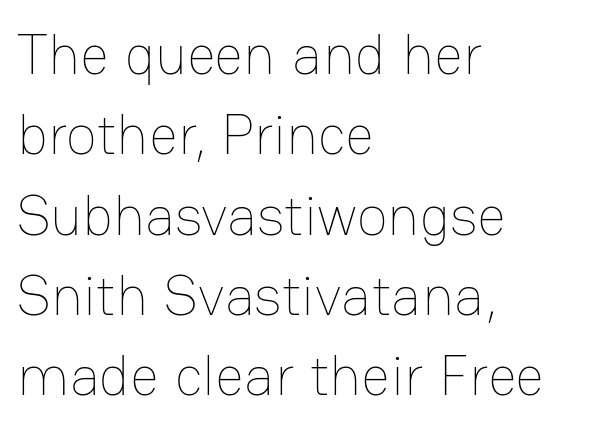
Q: Is the text bold? A: No.
Q: Is the text italic (slanted)? A: No, it is upright.
Q: Is the text underlined? A: No.
Q: How is the paragraph aligned? A: Left-aligned.
Q: Is the spacing between letters normal or unusually wide? A: Normal.
Q: Is the spacing between lines tight, normal or loose? A: Normal.
Q: Width (condensed, normal, or wide)? A: Normal.
Q: Stroke contrast? A: Low.
Q: x-height? A: Medium.
Q: Monospaced? A: No.
